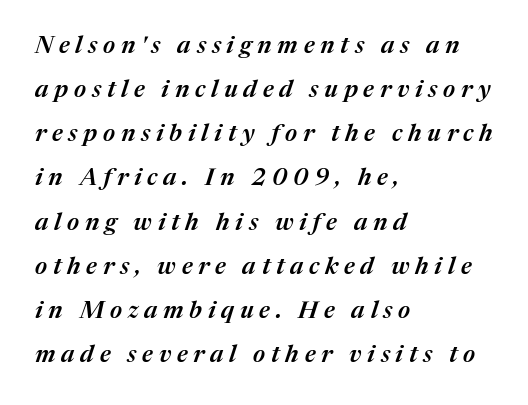
{"italic": "yes", "lean": "right", "slant_degrees": 17, "bold": "semi", "underline": "no", "align": "left", "line_spacing_ratio": 1.84, "letter_spacing": "wide", "letter_spacing_em": 0.24, "glyph_px": 24}
